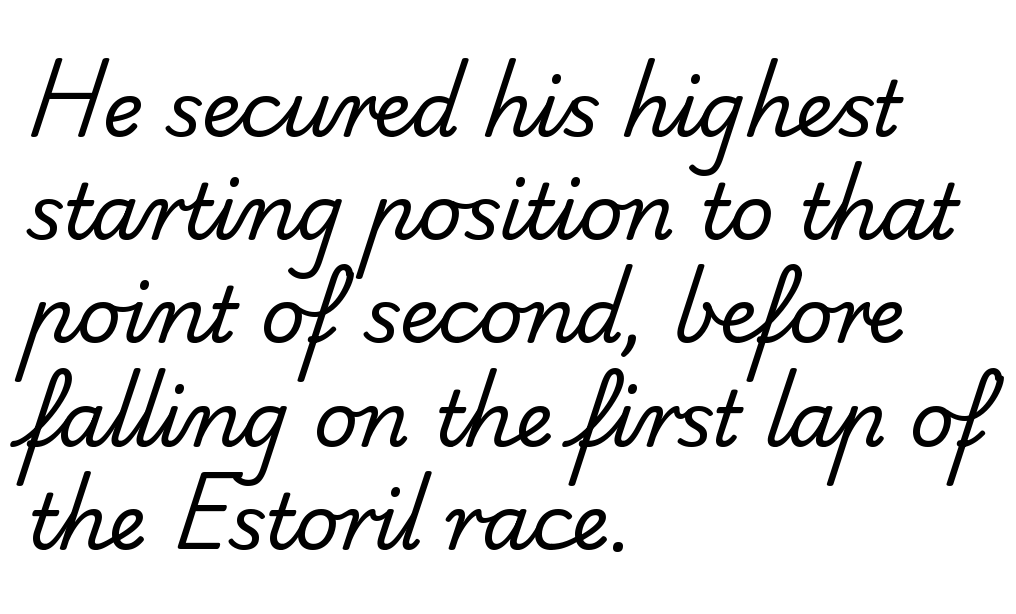
A clean baseline with only descenders dipping below it. Nobody touched the tracking dial on this one. Weight class: somewhere from thin through regular. If you drew a ruler down the left edge, every line would touch it. In terms of leading, this rendering sits right in the middle. The rendering uses natural spacing where letterforms have individual widths.
